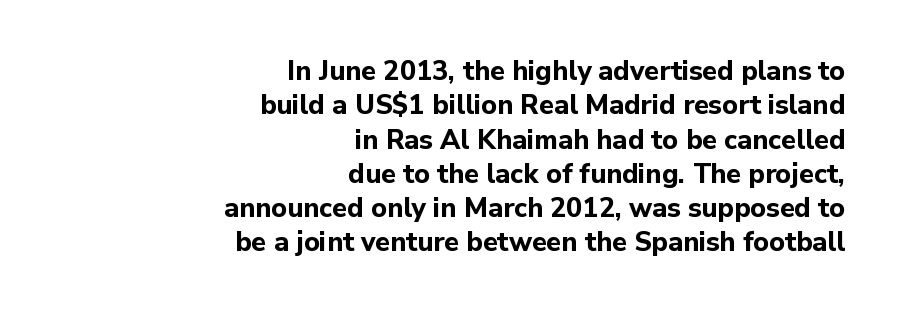
The image shows 27 px bold type, upright; set right-aligned, normal line spacing (1.27x), normal letter spacing, not underlined.
